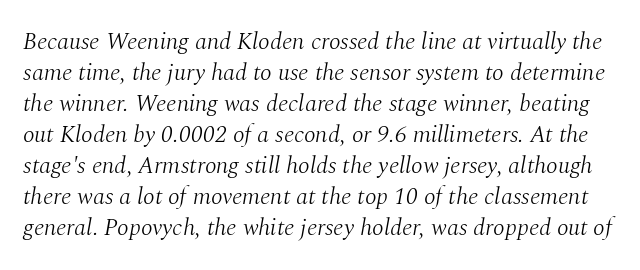
Q: Is the text bold? A: No.
Q: Is the text italic (slanted)? A: Yes, it leans right by about 10 degrees.
Q: Is the text underlined? A: No.
Q: Is the spacing between letters normal or unusually wide? A: Normal.
Q: Is the spacing between lines tight, normal or loose? A: Normal.
